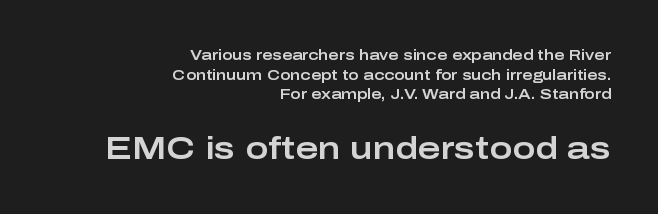
{"serif": "no", "italic": "no", "width": "wide", "stroke_contrast": "low", "x_height": "medium", "monospaced": "no", "underline": "no", "align": "right", "line_spacing": "normal", "line_spacing_ratio": 1.41, "letter_spacing": "normal", "letter_spacing_em": 0.0, "larger_block": "second", "size_ratio": 2.21, "glyph_px": 31}
